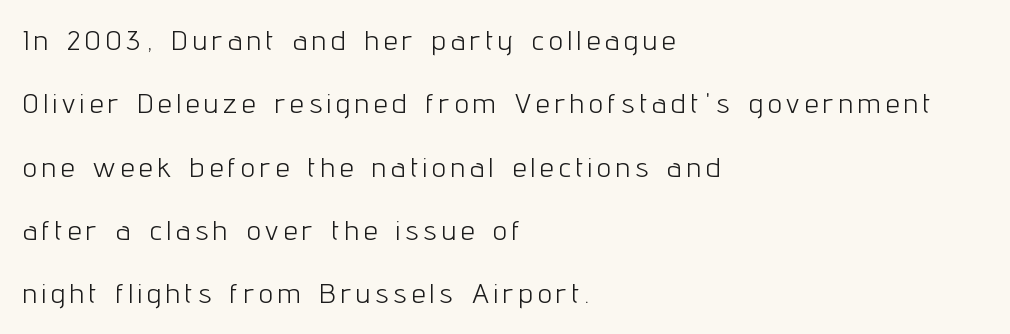
Q: Is the text bold? A: No.
Q: Is the text italic (slanted)? A: No, it is upright.
Q: Is the typeface a serif or a sans-serif typeface? A: Sans-serif.
Q: Is the text underlined? A: No.
Q: How is the paragraph aligned? A: Left-aligned.
Q: Is the spacing between lines tight, normal or loose? A: Loose.
Q: Width (condensed, normal, or wide)? A: Condensed.
Q: Stroke contrast? A: Low.
Q: x-height? A: Medium.
Q: Monospaced? A: No.
